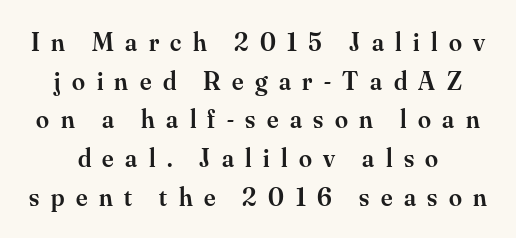
A roman cut, with each character standing at attention. The foot of each line stays bare and open. The rendering uses a semibold face; strokes are thickened but not to full bold. Line spacing here is normal.
